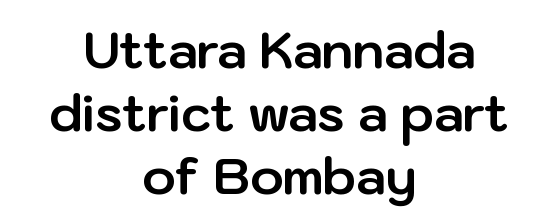
The image shows 50 px bold sans-serif type, upright; set centered, normal line spacing (1.26x), normal letter spacing, not underlined; low stroke contrast and a medium x-height.
